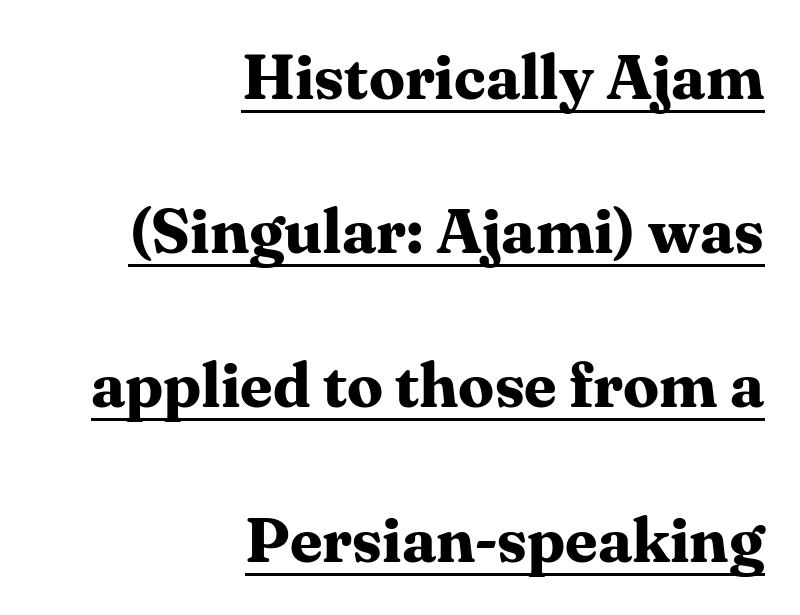
{"serif": "yes", "italic": "no", "bold": "yes", "weight": "bold", "width": "normal", "stroke_contrast": "medium", "x_height": "medium", "monospaced": "no", "underline": "yes", "align": "right", "line_spacing": "loose", "line_spacing_ratio": 2.41, "letter_spacing": "normal", "letter_spacing_em": 0.0, "glyph_px": 64}
